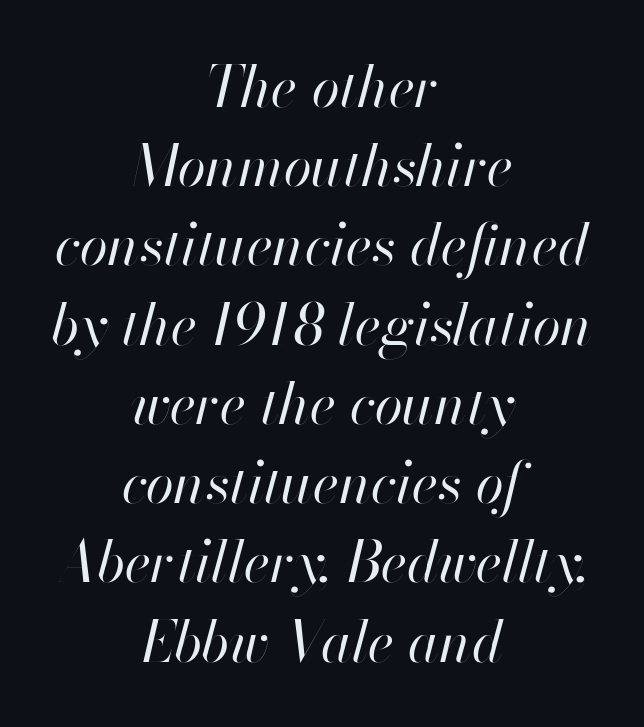
{"italic": "yes", "lean": "right", "slant_degrees": 13, "bold": "no", "weight": "regular", "width": "normal", "stroke_contrast": "high", "x_height": "small", "monospaced": "no", "underline": "no", "align": "center", "line_spacing": "normal", "line_spacing_ratio": 1.39, "letter_spacing": "normal", "letter_spacing_em": 0.0, "glyph_px": 57}
